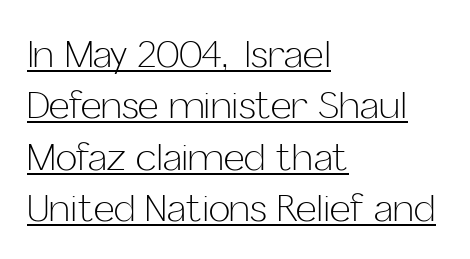
{"serif": "no", "italic": "no", "bold": "no", "weight": "light", "width": "normal", "stroke_contrast": "low", "x_height": "medium", "monospaced": "no", "underline": "yes", "align": "left", "line_spacing": "normal", "line_spacing_ratio": 1.43, "letter_spacing": "normal", "letter_spacing_em": 0.0, "glyph_px": 36}
